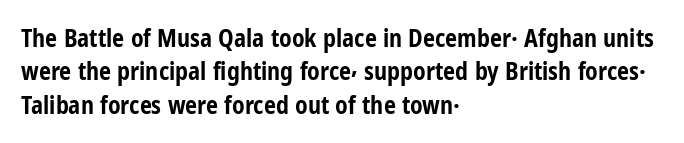
{"italic": "no", "bold": "yes", "underline": "no", "align": "left", "line_spacing": "normal", "line_spacing_ratio": 1.39, "letter_spacing": "normal", "letter_spacing_em": 0.0, "glyph_px": 24}
